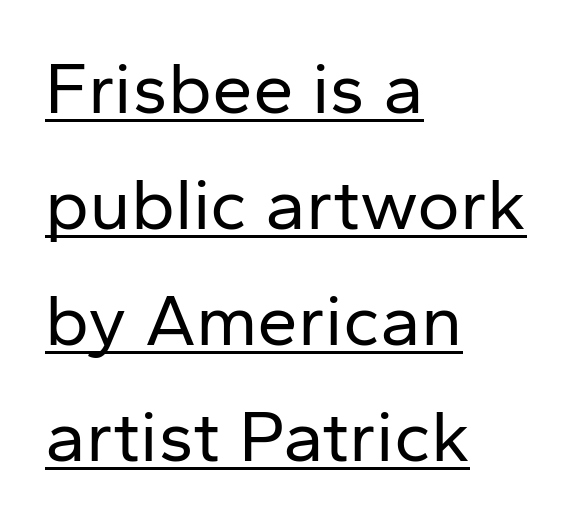
Varying glyph widths throughout — classic text-font behaviour. Looks like someone drew a line under every word here. Is the letter spacing exaggerated? No — it looks like the ordinary default. The leading is moderate, giving the passage an even texture. Every character sits straight up, as roman type does. The passage shown is typeset with a sans-serif family.
